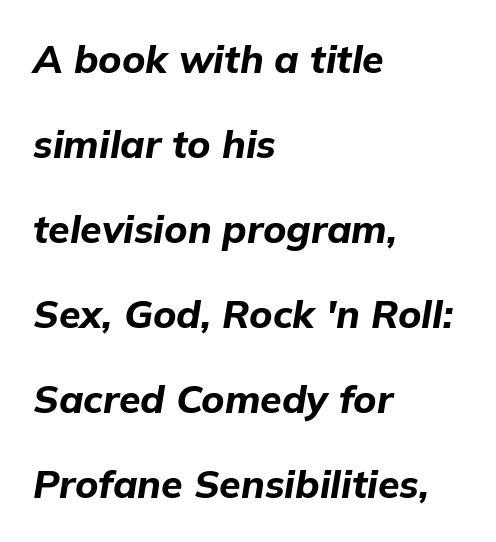
{"italic": "yes", "lean": "right", "slant_degrees": 9, "bold": "yes", "weight": "bold", "width": "normal", "stroke_contrast": "low", "x_height": "medium", "monospaced": "no", "underline": "no", "align": "left", "line_spacing": "loose", "line_spacing_ratio": 2.18, "letter_spacing": "normal", "letter_spacing_em": 0.0, "glyph_px": 39}
